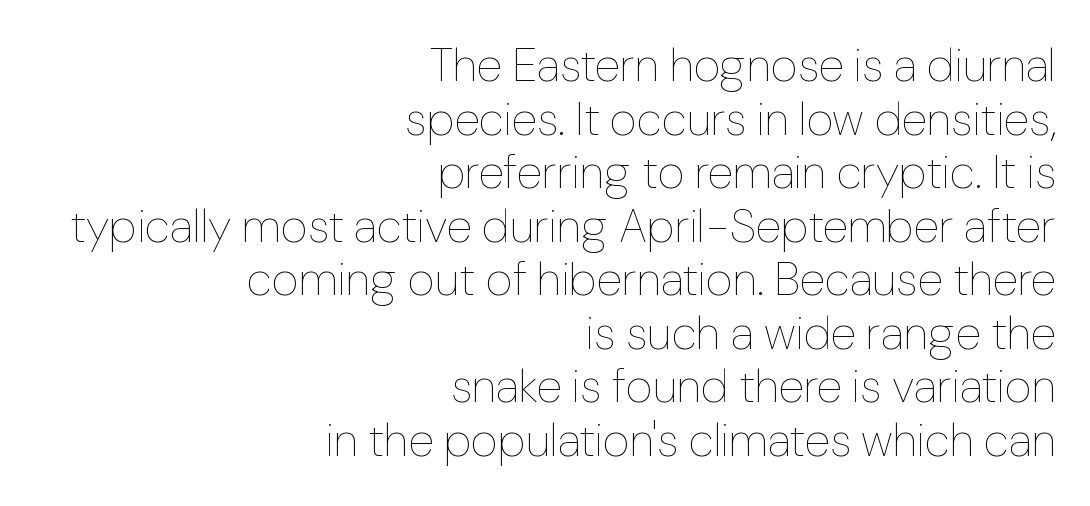
Q: Is the text bold? A: No.
Q: Is the text italic (slanted)? A: No, it is upright.
Q: Is the text underlined? A: No.
Q: How is the paragraph aligned? A: Right-aligned.
Q: Is the spacing between letters normal or unusually wide? A: Normal.
Q: Is the spacing between lines tight, normal or loose? A: Tight.
Q: Width (condensed, normal, or wide)? A: Normal.
Q: Stroke contrast? A: Low.
Q: x-height? A: Medium.
Q: Monospaced? A: No.
